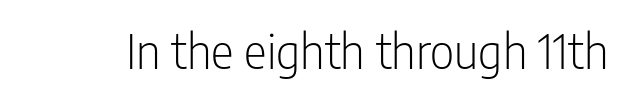
Q: Is the text bold? A: No.
Q: Is the text italic (slanted)? A: No, it is upright.
Q: Is the typeface a serif or a sans-serif typeface? A: Sans-serif.
Q: Is the text underlined? A: No.
Q: Is the spacing between letters normal or unusually wide? A: Normal.
Q: Width (condensed, normal, or wide)? A: Condensed.
Q: Stroke contrast? A: Low.
Q: x-height? A: Medium.
Q: Monospaced? A: No.
